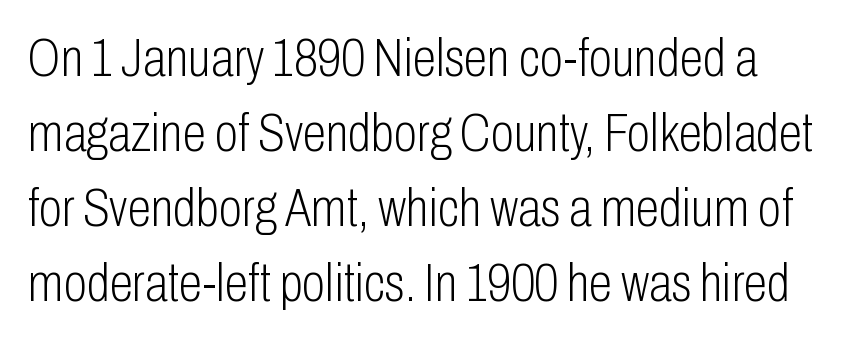
{"serif": "no", "italic": "no", "bold": "no", "weight": "light", "width": "condensed", "stroke_contrast": "low", "x_height": "medium", "monospaced": "no", "underline": "no", "line_spacing": "normal", "line_spacing_ratio": 1.39, "letter_spacing": "normal", "letter_spacing_em": 0.0, "glyph_px": 54}
